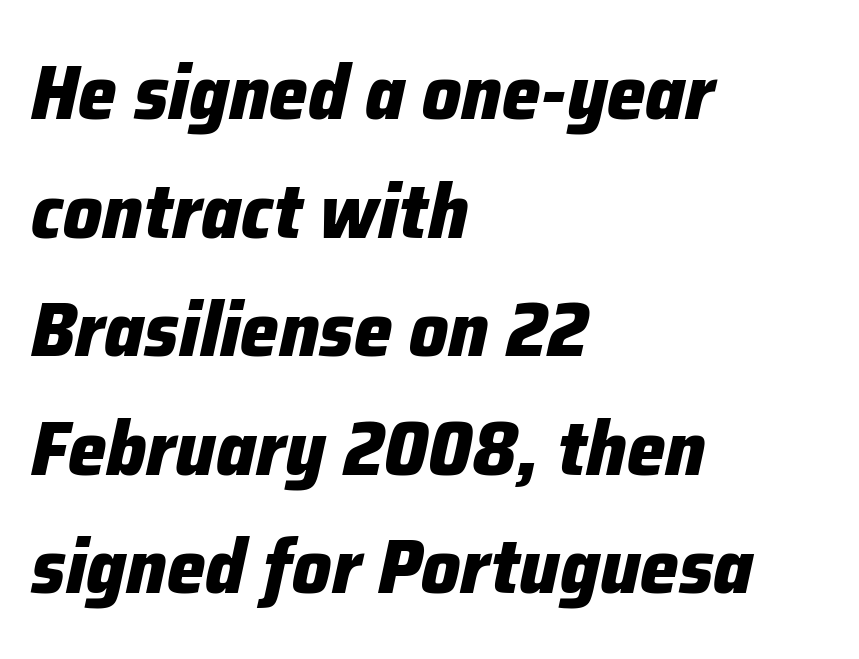
{"italic": "yes", "lean": "right", "slant_degrees": 12, "bold": "yes", "weight": "heavy", "width": "normal", "stroke_contrast": "low", "x_height": "medium", "monospaced": "no", "underline": "no", "align": "left", "line_spacing": "normal", "line_spacing_ratio": 1.54, "letter_spacing": "normal", "letter_spacing_em": 0.0, "glyph_px": 77}
